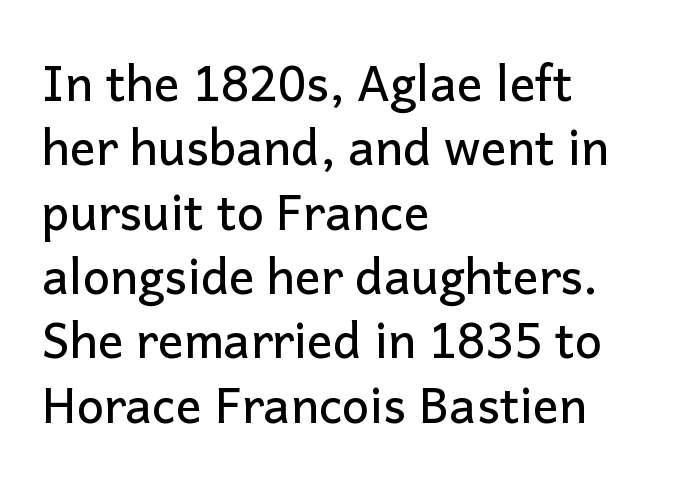
The image shows 48 px sans-serif type, upright; set left-aligned, normal line spacing (1.34x), normal letter spacing, not underlined; low stroke contrast and a medium x-height.
